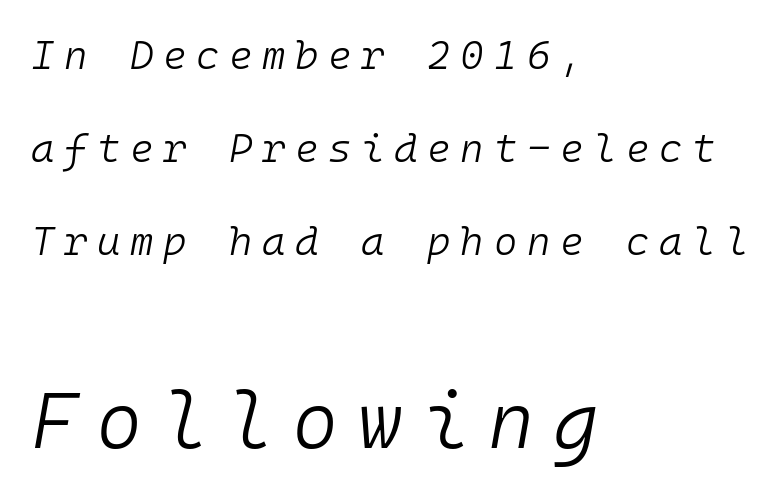
Q: Is the text bold? A: No.
Q: Is the text italic (slanted)? A: Yes, it leans right by about 10 degrees.
Q: Is the text underlined? A: No.
Q: How is the paragraph aligned? A: Left-aligned.
Q: Is the spacing between letters normal or unusually wide? A: Unusually wide.
Q: Is the spacing between lines tight, normal or loose? A: Loose.
Q: Which block of text is set in a larger size, the first (top) or the second (bottom)? A: The second (bottom) one.
Q: Width (condensed, normal, or wide)? A: Normal.
Q: Stroke contrast? A: Low.
Q: x-height? A: Medium.
Q: Monospaced? A: Yes.
